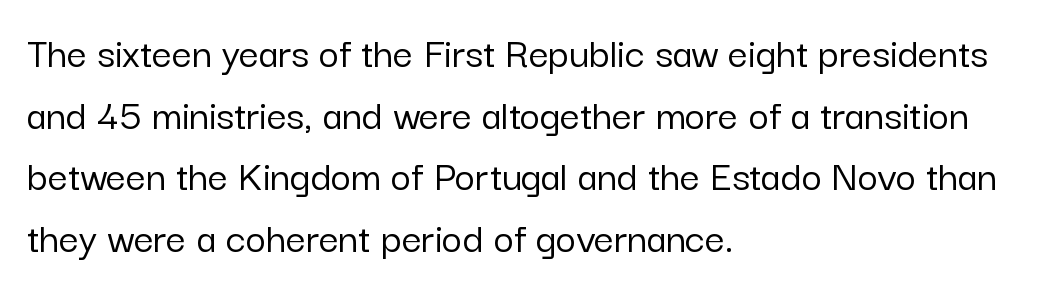
The image shows 44 px sans-serif type, upright; set left-aligned, normal line spacing (1.4x), normal letter spacing, not underlined; low stroke contrast and a medium x-height.
